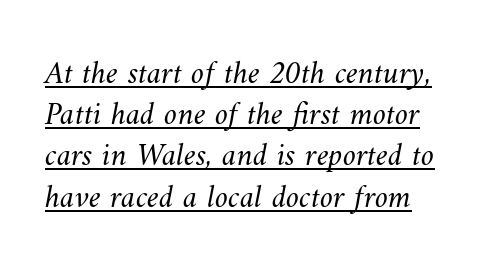
Q: Is the text bold? A: No.
Q: Is the text underlined? A: Yes.
Q: Is the spacing between letters normal or unusually wide? A: Normal.
Q: Is the spacing between lines tight, normal or loose? A: Normal.
Q: Width (condensed, normal, or wide)? A: Normal.
Q: Stroke contrast? A: Medium.
Q: x-height? A: Small.
Q: Monospaced? A: No.
